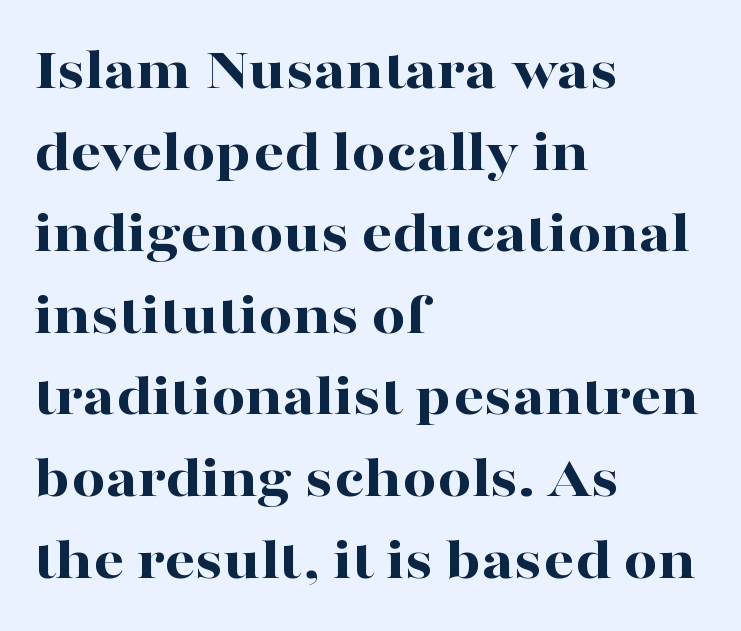
The lines sit at an ordinary, default distance from one another. The rendering uses natural spacing where letterforms have individual widths. Nothing unusual about the tracking: characters are spaced as the font intends. Observe the serifs anchoring each vertical stroke in this sample. The rendering uses a bold face; every stroke is thick and dark. The font's upright variant was chosen for this text.
